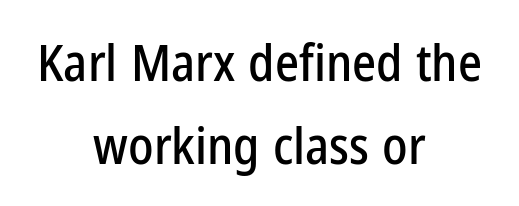
The image shows 51 px condensed sans-serif type, upright; set centered, normal line spacing (1.63x), normal letter spacing, not underlined; low stroke contrast and a medium x-height.
